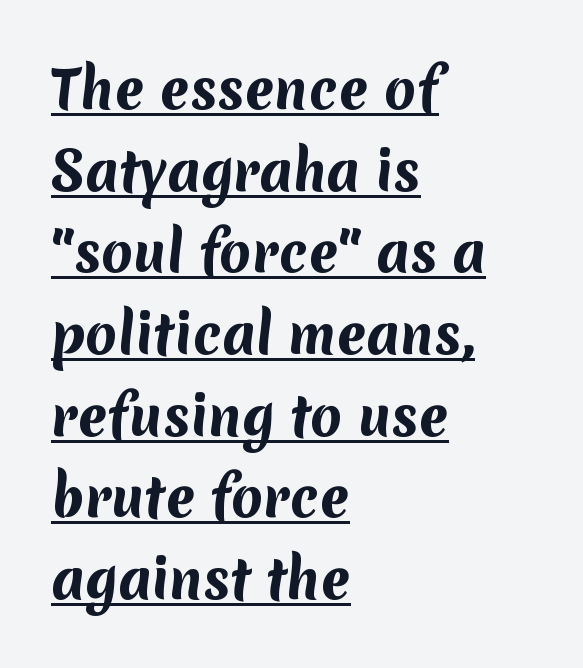
{"serif": "no", "bold": "yes", "weight": "bold", "width": "normal", "stroke_contrast": "medium", "x_height": "medium", "monospaced": "no", "underline": "yes", "align": "left", "line_spacing": "normal", "line_spacing_ratio": 1.57, "letter_spacing": "normal", "letter_spacing_em": 0.0, "glyph_px": 52}
